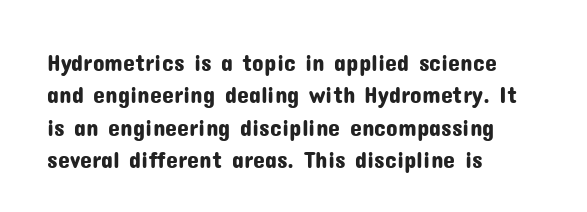
The image shows 24 px text type, upright; set left-aligned, normal line spacing (1.35x), normal letter spacing, not underlined.
